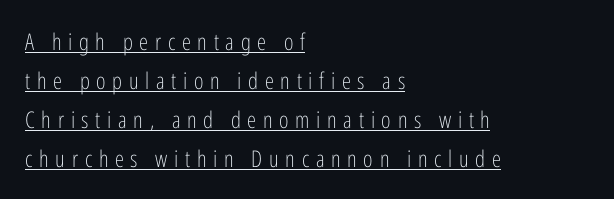
Q: Is the text bold? A: No.
Q: Is the text italic (slanted)? A: No, it is upright.
Q: Is the text underlined? A: Yes.
Q: How is the paragraph aligned? A: Left-aligned.
Q: Is the spacing between letters normal or unusually wide? A: Unusually wide.
Q: Is the spacing between lines tight, normal or loose? A: Normal.
